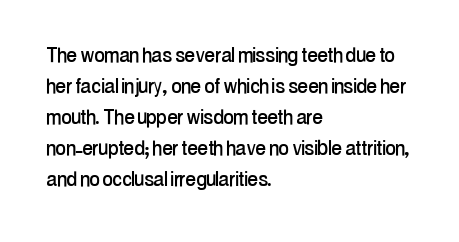
The image shows 25 px text type, upright; set left-aligned, line spacing 1.24x, normal letter spacing, not underlined.
